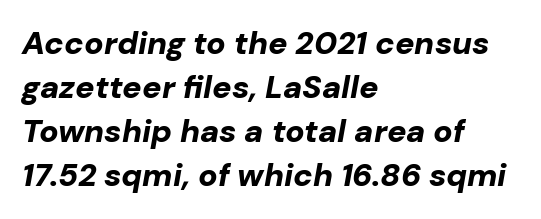
Q: Is the text bold? A: Yes.
Q: Is the text italic (slanted)? A: Yes, it leans right by about 10 degrees.
Q: Is the text underlined? A: No.
Q: How is the paragraph aligned? A: Left-aligned.
Q: Is the spacing between letters normal or unusually wide? A: Normal.
Q: Is the spacing between lines tight, normal or loose? A: Normal.
Q: Width (condensed, normal, or wide)? A: Normal.
Q: Stroke contrast? A: Low.
Q: x-height? A: Medium.
Q: Monospaced? A: No.
